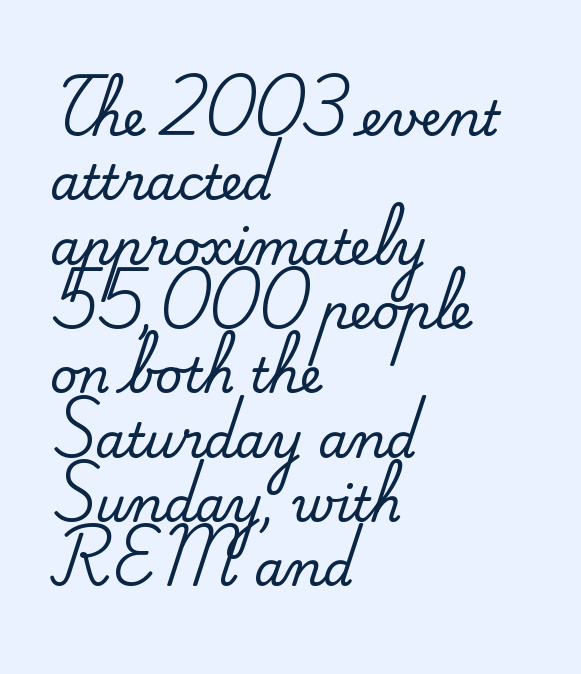
The image shows 48 px serif type; set left-aligned, normal line spacing (1.34x), normal letter spacing, not underlined; medium stroke contrast and a small x-height.
